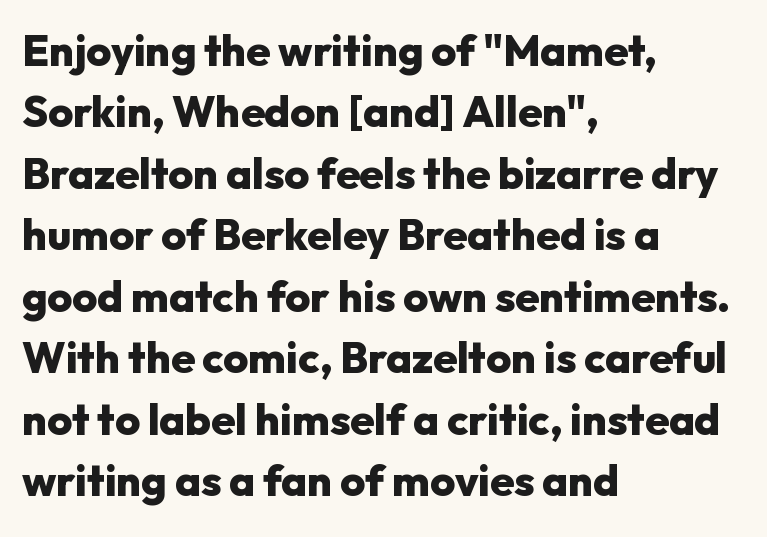
{"serif": "no", "italic": "no", "bold": "yes", "weight": "heavy", "width": "normal", "stroke_contrast": "low", "x_height": "medium", "monospaced": "no", "underline": "no", "align": "left", "line_spacing": "normal", "line_spacing_ratio": 1.43, "letter_spacing": "normal", "letter_spacing_em": 0.0, "glyph_px": 43}
